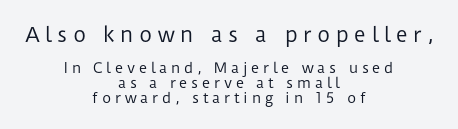
{"italic": "no", "bold": "no", "underline": "no", "align": "center", "line_spacing": "tight", "line_spacing_ratio": 1.06, "letter_spacing": "wide", "letter_spacing_em": 0.27, "larger_block": "first", "size_ratio": 1.43, "glyph_px": 20}
